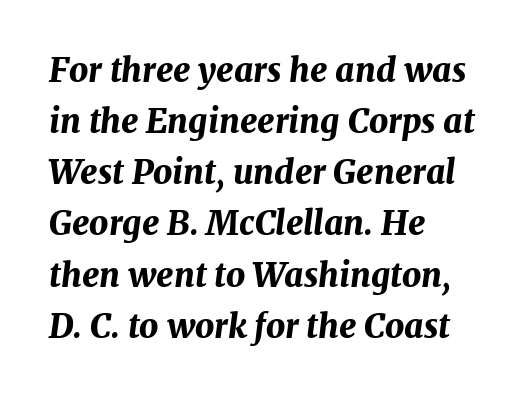
Q: Is the text bold? A: Yes.
Q: Is the text italic (slanted)? A: Yes, it leans right by about 7 degrees.
Q: Is the text underlined? A: No.
Q: How is the paragraph aligned? A: Left-aligned.
Q: Is the spacing between letters normal or unusually wide? A: Normal.
Q: Is the spacing between lines tight, normal or loose? A: Normal.
Q: Width (condensed, normal, or wide)? A: Normal.
Q: Stroke contrast? A: Medium.
Q: x-height? A: Medium.
Q: Monospaced? A: No.
